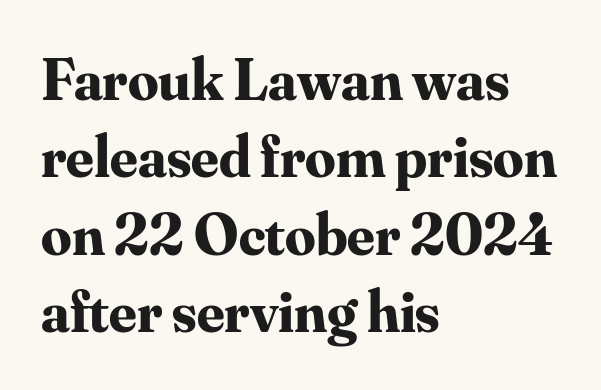
The image shows 60 px bold serif type, upright; set left-aligned, normal line spacing (1.29x), normal letter spacing, not underlined; medium stroke contrast and a small x-height.
